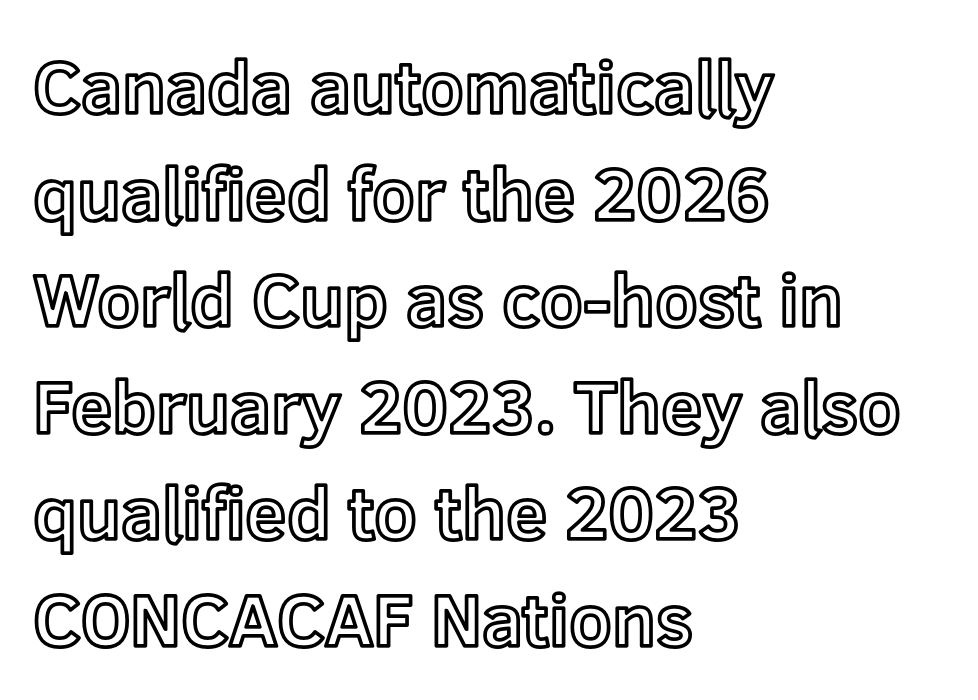
The image shows 74 px text type, upright; set left-aligned, normal line spacing (1.44x), normal letter spacing, not underlined; a medium x-height.
